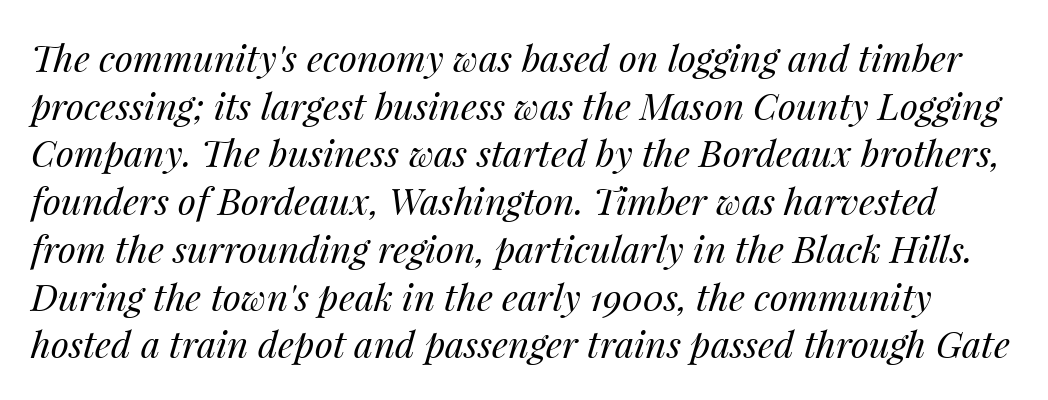
The image shows 37 px regular-weight type, italic (leaning right); set normal line spacing (1.29x), normal letter spacing, not underlined; medium stroke contrast and a medium x-height.
